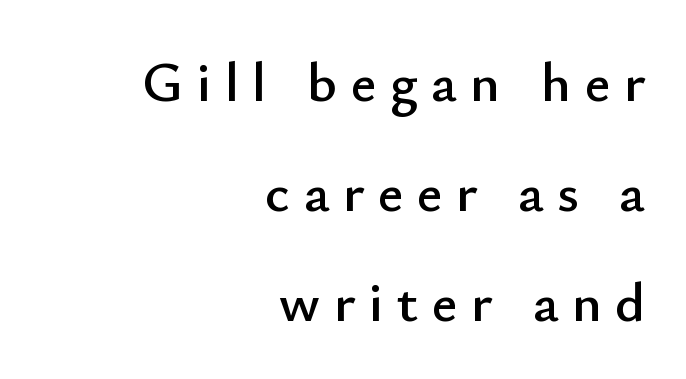
The image shows 56 px sans-serif type, upright; set right-aligned, loose line spacing (1.96x), unusually wide letter spacing (+0.24 em), not underlined; low stroke contrast and a small x-height.
